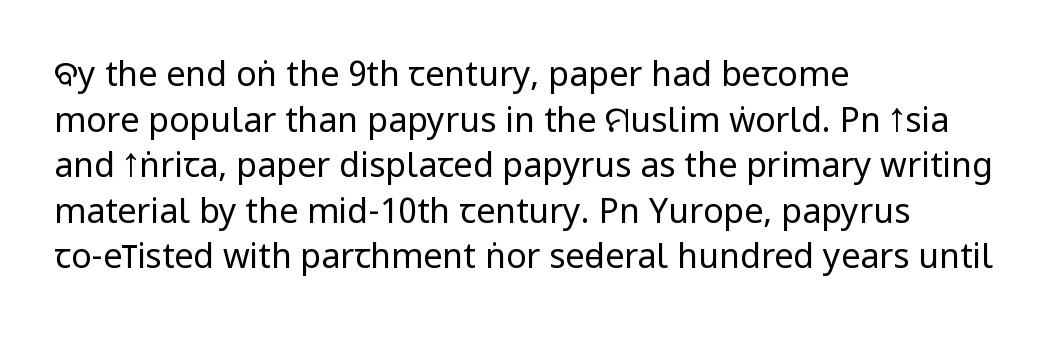
{"serif": "no", "italic": "no", "bold": "no", "weight": "regular", "width": "condensed", "stroke_contrast": "low", "x_height": "large", "monospaced": "no", "underline": "no", "align": "left", "line_spacing": "normal", "line_spacing_ratio": 1.34, "letter_spacing": "normal", "letter_spacing_em": 0.0, "glyph_px": 34}
